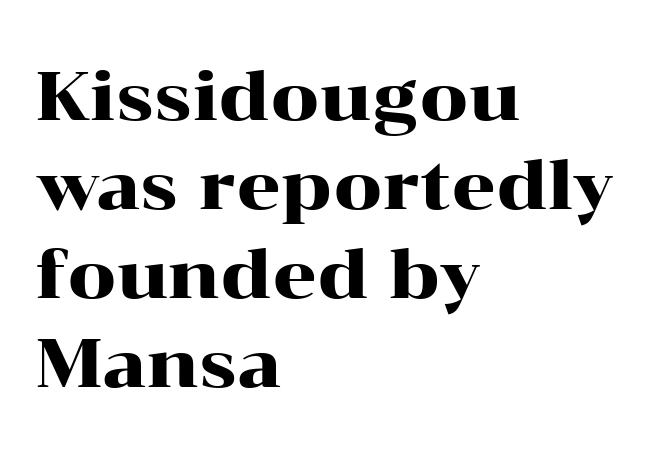
One glance says typical: line gaps are just what's usual. The typography opts for an upright posture over an oblique one. Compared with a centered layout, this one pins lines to the left instead. Characters follow at the spacing the type designer built in. The designer went with a serif here, giving each stem small feet.
